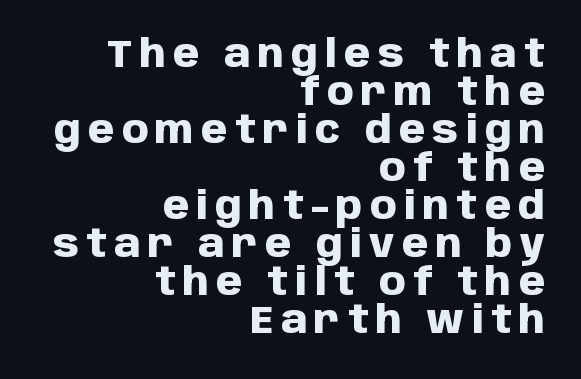
Q: Is the text bold? A: Yes.
Q: Is the text italic (slanted)? A: No, it is upright.
Q: Is the typeface a serif or a sans-serif typeface? A: Sans-serif.
Q: Is the text underlined? A: No.
Q: How is the paragraph aligned? A: Right-aligned.
Q: Is the spacing between lines tight, normal or loose? A: Tight.
Q: Width (condensed, normal, or wide)? A: Normal.
Q: Stroke contrast? A: Low.
Q: x-height? A: Large.
Q: Monospaced? A: No.
